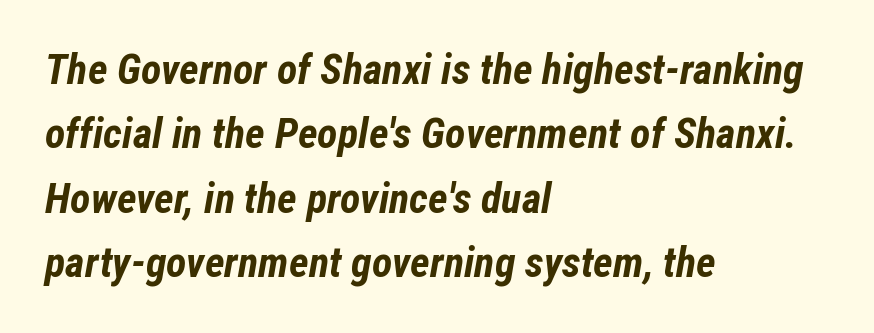
The image shows 42 px bold, condensed type, italic (leaning right); set left-aligned, normal line spacing (1.53x), normal letter spacing, not underlined; low stroke contrast and a medium x-height.
